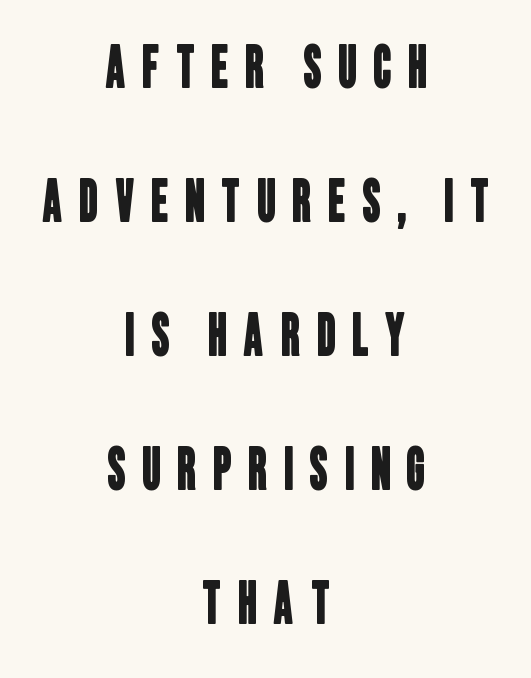
The image shows 57 px condensed sans-serif type; set centered, loose line spacing (2.35x), unusually wide letter spacing (+0.3 em), not underlined; low stroke contrast and a large x-height.
